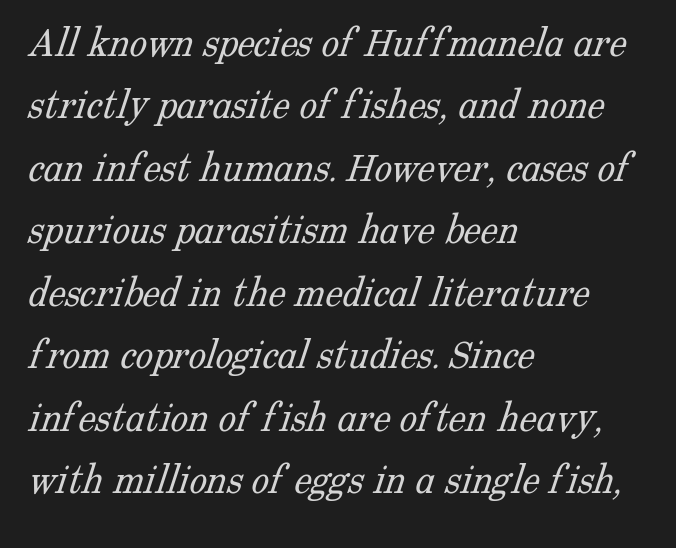
Q: Is the text bold? A: No.
Q: Is the typeface a serif or a sans-serif typeface? A: Serif.
Q: Is the text underlined? A: No.
Q: How is the paragraph aligned? A: Left-aligned.
Q: Is the spacing between letters normal or unusually wide? A: Normal.
Q: Is the spacing between lines tight, normal or loose? A: Normal.
Q: Width (condensed, normal, or wide)? A: Normal.
Q: Stroke contrast? A: Low.
Q: x-height? A: Medium.
Q: Monospaced? A: No.
